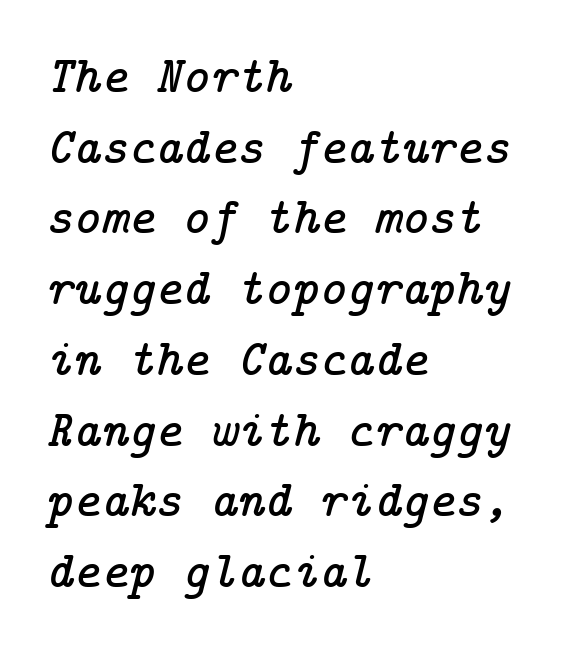
Q: Is the text italic (slanted)? A: Yes, it leans right by about 14 degrees.
Q: Is the typeface a serif or a sans-serif typeface? A: Serif.
Q: Is the text underlined? A: No.
Q: How is the paragraph aligned? A: Left-aligned.
Q: Is the spacing between letters normal or unusually wide? A: Normal.
Q: Is the spacing between lines tight, normal or loose? A: Normal.
Q: Width (condensed, normal, or wide)? A: Normal.
Q: Stroke contrast? A: Low.
Q: x-height? A: Medium.
